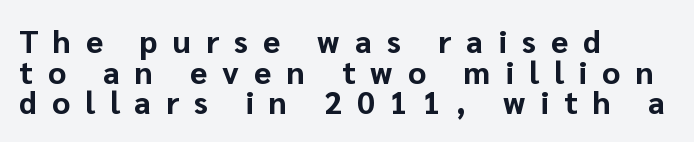
{"serif": "no", "italic": "no", "bold": "yes", "weight": "bold", "width": "normal", "stroke_contrast": "low", "x_height": "medium", "monospaced": "no", "underline": "no", "align": "left", "line_spacing": "tight", "line_spacing_ratio": 0.99, "letter_spacing": "wide", "letter_spacing_em": 0.49, "glyph_px": 31}
